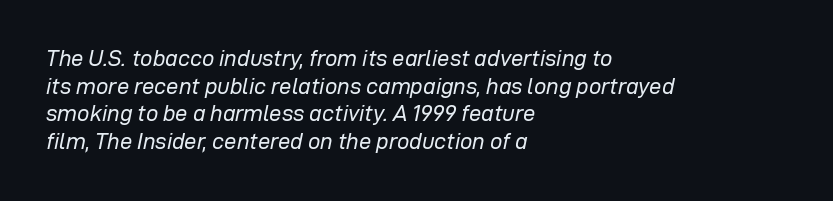
Unbolded letterforms with no extra heft. Observe the ordinary spacing: letters are neighbours, not strangers. Each row of text sits above clean, open space. Italic: yes, the glyphs are oblique. The designer left line spacing at the default. Horizontal alignment here is leftward, the default for most running prose.
